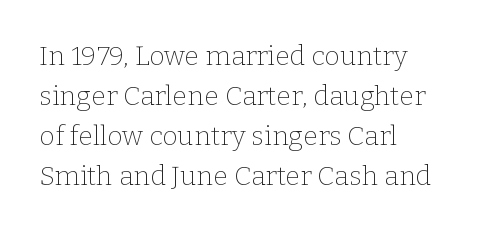
{"italic": "no", "bold": "no", "underline": "no", "align": "left", "line_spacing": "normal", "line_spacing_ratio": 1.48, "letter_spacing": "normal", "letter_spacing_em": 0.0, "glyph_px": 27}
